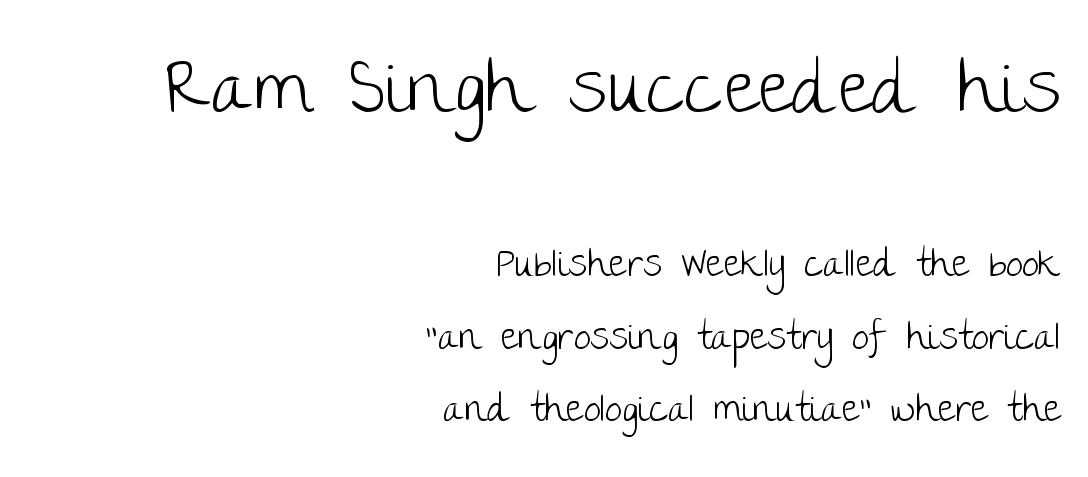
The passage shown is not underscored anywhere. Honestly, the letter spacing is just normal — you wouldn't notice it. Every stem runs plumb, perpendicular to the baseline. Font category for this specimen: sans-serif. Proportional: the letters do not fall into vertical columns.
